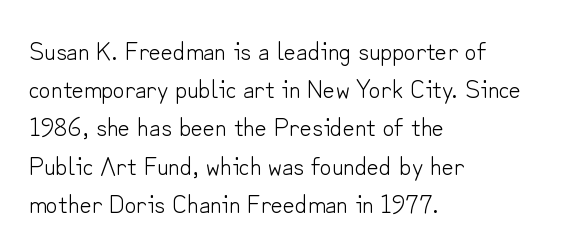
Q: Is the text bold? A: No.
Q: Is the text italic (slanted)? A: No, it is upright.
Q: Is the text underlined? A: No.
Q: How is the paragraph aligned? A: Left-aligned.
Q: Is the spacing between letters normal or unusually wide? A: Normal.
Q: Is the spacing between lines tight, normal or loose? A: Normal.
